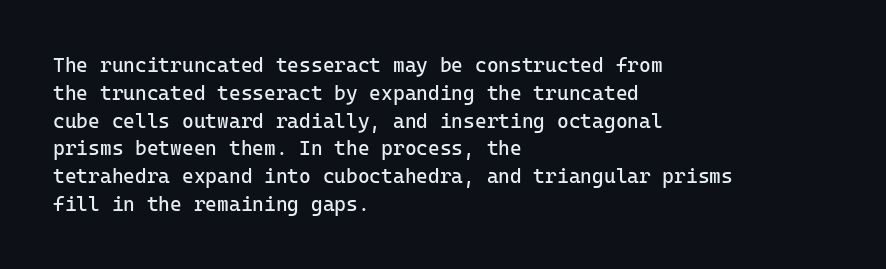
{"italic": "no", "bold": "no", "underline": "no", "align": "left", "line_spacing": "normal", "line_spacing_ratio": 1.39, "letter_spacing": "normal", "letter_spacing_em": 0.0, "glyph_px": 20}
